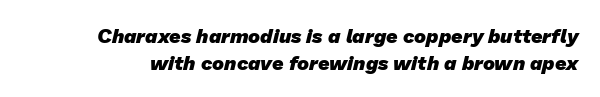
{"bold": "yes", "underline": "no", "line_spacing": "normal", "line_spacing_ratio": 1.33, "letter_spacing": "normal", "letter_spacing_em": 0.0, "glyph_px": 20}
